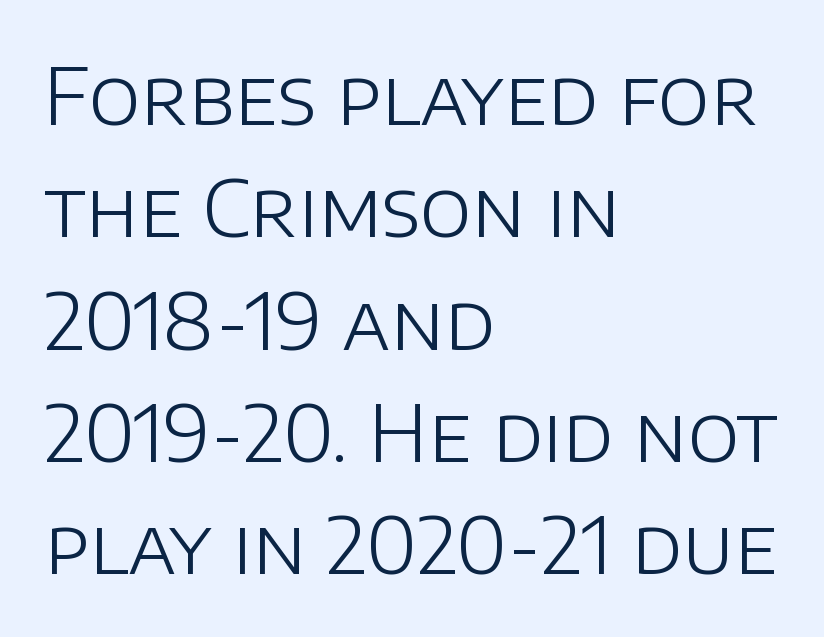
Q: Is the text bold? A: No.
Q: Is the text italic (slanted)? A: No, it is upright.
Q: Is the typeface a serif or a sans-serif typeface? A: Sans-serif.
Q: Is the text underlined? A: No.
Q: How is the paragraph aligned? A: Left-aligned.
Q: Is the spacing between letters normal or unusually wide? A: Normal.
Q: Is the spacing between lines tight, normal or loose? A: Normal.
Q: Width (condensed, normal, or wide)? A: Normal.
Q: Stroke contrast? A: Low.
Q: x-height? A: Large.
Q: Monospaced? A: No.
